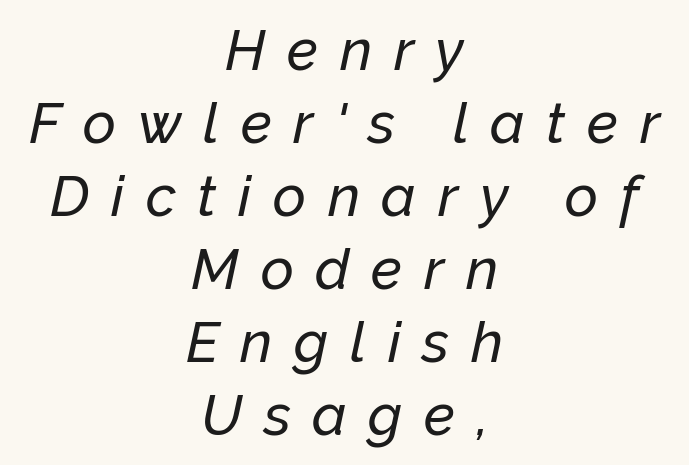
The image shows 57 px text type, italic (leaning right); set centered, normal line spacing (1.28x), unusually wide letter spacing (+0.38 em), not underlined; low stroke contrast and a medium x-height.
